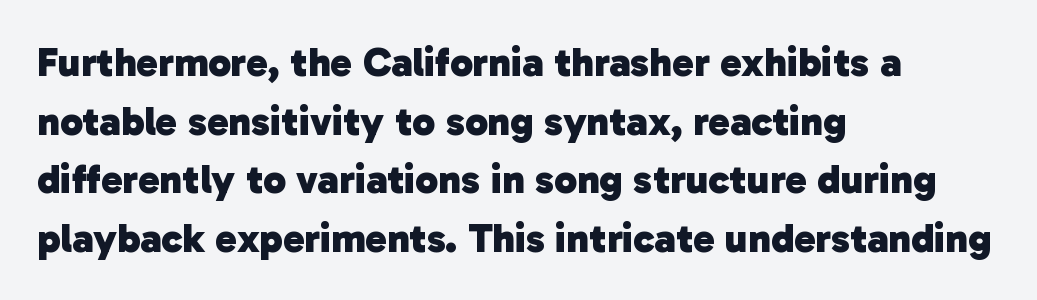
The image shows 41 px heavy sans-serif type; set left-aligned, normal line spacing (1.43x), normal letter spacing, not underlined; low stroke contrast and a medium x-height.
